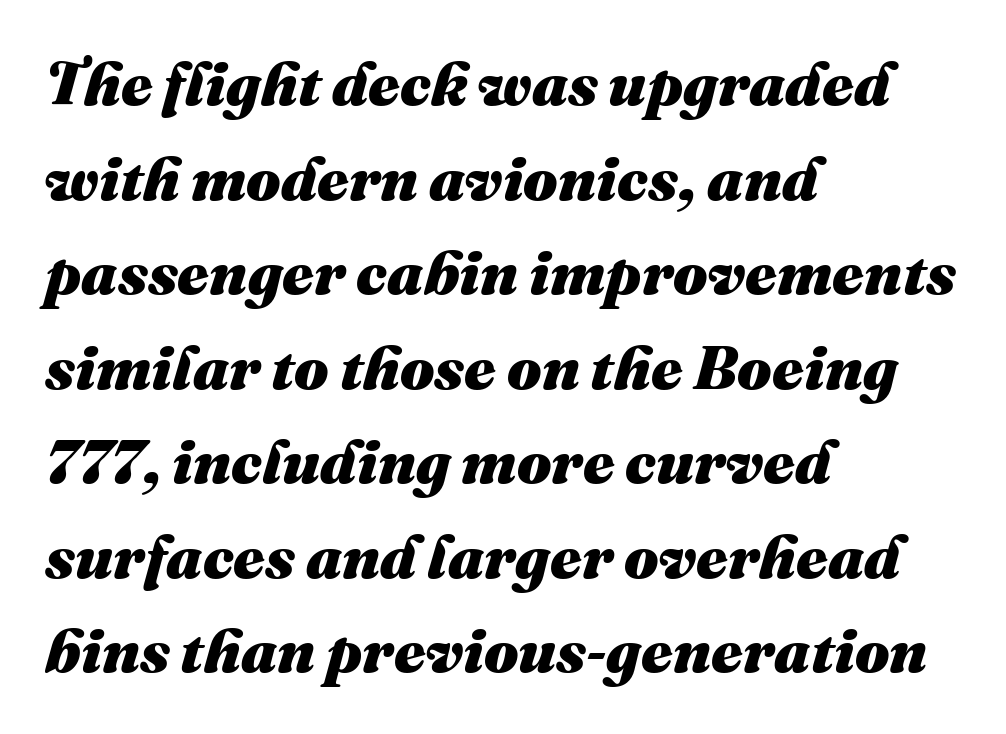
Q: Is the text bold? A: Yes.
Q: Is the text italic (slanted)? A: Yes, it leans right by about 16 degrees.
Q: Is the text underlined? A: No.
Q: How is the paragraph aligned? A: Left-aligned.
Q: Is the spacing between letters normal or unusually wide? A: Normal.
Q: Is the spacing between lines tight, normal or loose? A: Normal.
Q: Width (condensed, normal, or wide)? A: Normal.
Q: Stroke contrast? A: Medium.
Q: x-height? A: Medium.
Q: Monospaced? A: No.
